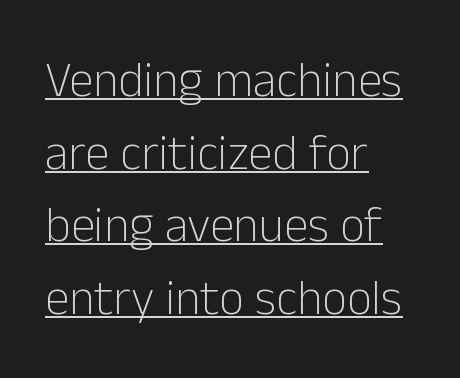
The image shows 49 px light sans-serif type, upright; set left-aligned, normal line spacing (1.48x), normal letter spacing, underlined; low stroke contrast and a medium x-height.
